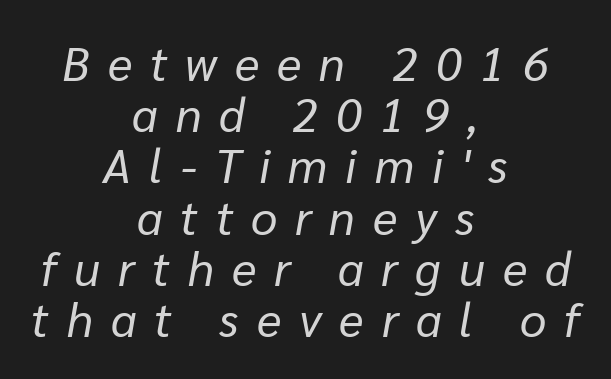
Q: Is the text bold? A: No.
Q: Is the text italic (slanted)? A: Yes, it leans right by about 10 degrees.
Q: Is the text underlined? A: No.
Q: How is the paragraph aligned? A: Centered.
Q: Is the spacing between letters normal or unusually wide? A: Unusually wide.
Q: Is the spacing between lines tight, normal or loose? A: Tight.
Q: Width (condensed, normal, or wide)? A: Normal.
Q: Stroke contrast? A: Low.
Q: x-height? A: Medium.
Q: Monospaced? A: No.
